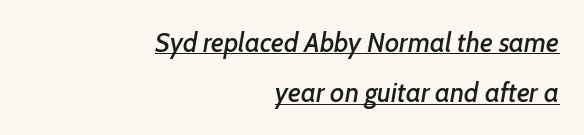
The tracking reads as untouched default to a designer's eye. Each line ends at the same right margin while the left side varies. This is underlined copy, the kind a proofreader might mark for attention.
